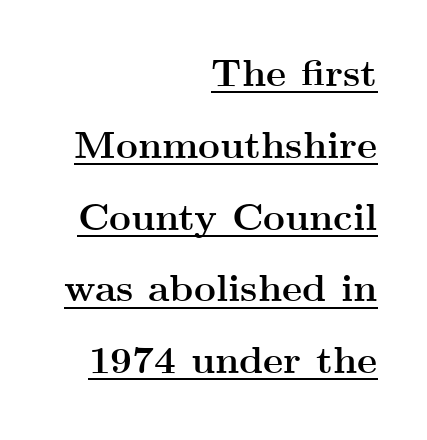
This is roman type, the default non-slanted kind. The rendering uses natural spacing where letterforms have individual widths. Caption: bold face, heavy strokes. Caption: lettering with a line underneath.
